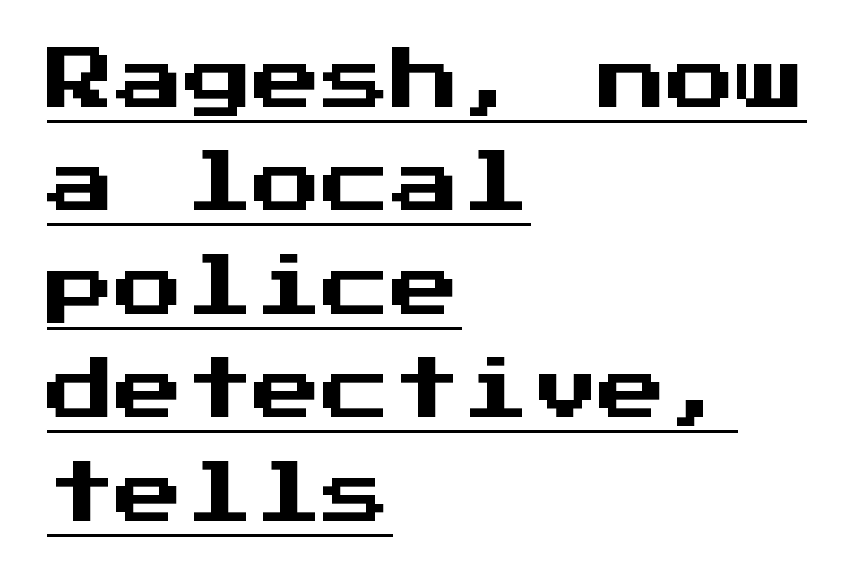
The vertical gap from one line to the next is medium. The lettering holds an erect, upright posture throughout. Looks like someone drew a line under every word here. Alignment: flush left. Honestly, the letter spacing is just normal — you wouldn't notice it.
